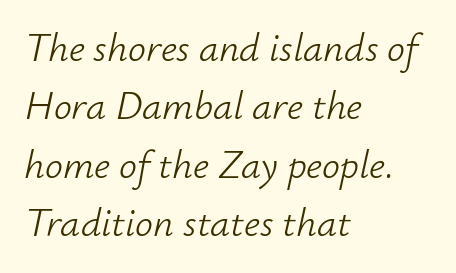
The face used here is rendered with its standard letterfit. Compared with a typical body face, this is equally light or lighter still. Characters are canted at an angle relative to the baseline's perpendicular. This sample keeps an unexceptional amount of space between lines. The ragged edge is on the right, which tells us the setting is flush left.
